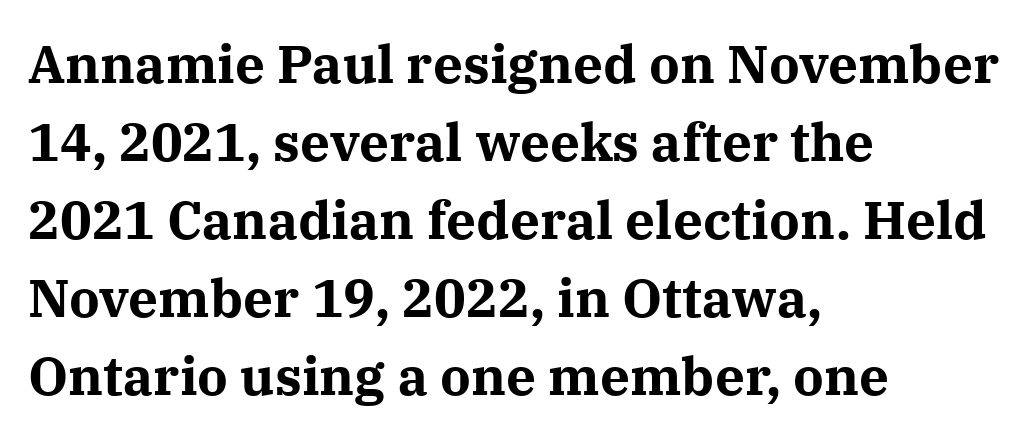
The image shows 53 px bold serif type, upright; set left-aligned, normal line spacing (1.47x), normal letter spacing, not underlined; medium stroke contrast and a medium x-height.
